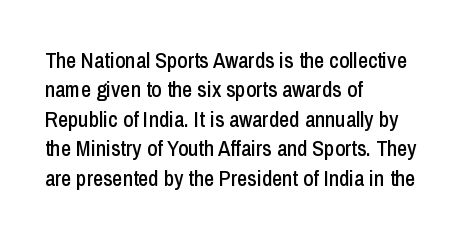
The image shows 22 px text type, upright; set left-aligned, normal line spacing (1.34x), normal letter spacing, not underlined.
